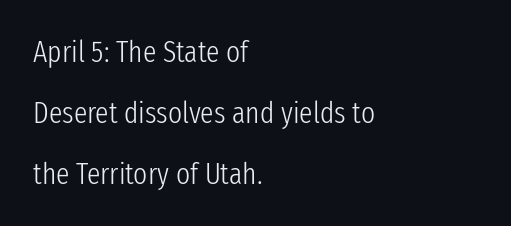
The image shows 30 px light, condensed sans-serif type, upright; set left-aligned, loose line spacing (2.04x), normal letter spacing, not underlined; low stroke contrast and a medium x-height.
